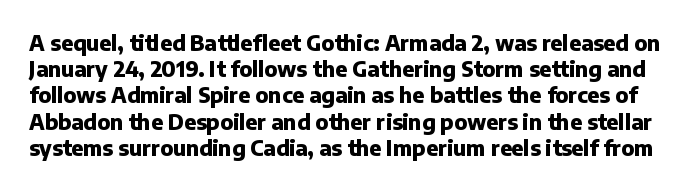
Observe the ordinary spacing: letters are neighbours, not strangers. Compared with an ordinary text face, these strokes are far heavier — a full bold. Each new line begins a customary step beneath the previous one. If you drew a line through each stem, it would be perfectly vertical.
